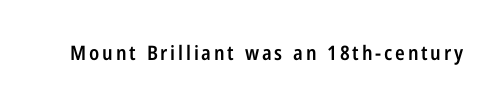
{"italic": "no", "bold": "semi", "underline": "no", "glyph_px": 20}
